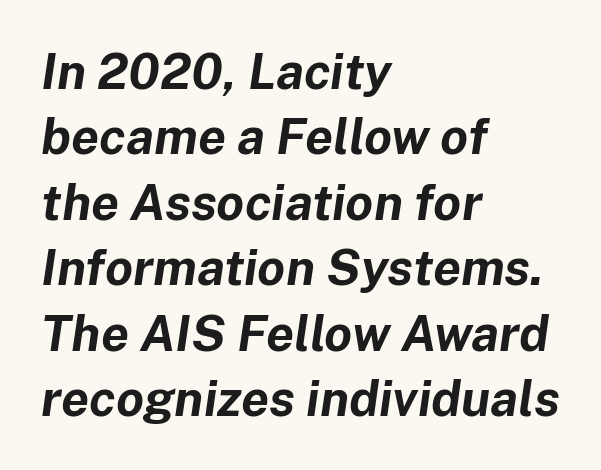
Q: Is the text bold? A: Yes.
Q: Is the text italic (slanted)? A: Yes, it leans right by about 8 degrees.
Q: Is the text underlined? A: No.
Q: How is the paragraph aligned? A: Left-aligned.
Q: Is the spacing between letters normal or unusually wide? A: Normal.
Q: Is the spacing between lines tight, normal or loose? A: Normal.
Q: Width (condensed, normal, or wide)? A: Normal.
Q: Stroke contrast? A: Low.
Q: x-height? A: Medium.
Q: Monospaced? A: No.
